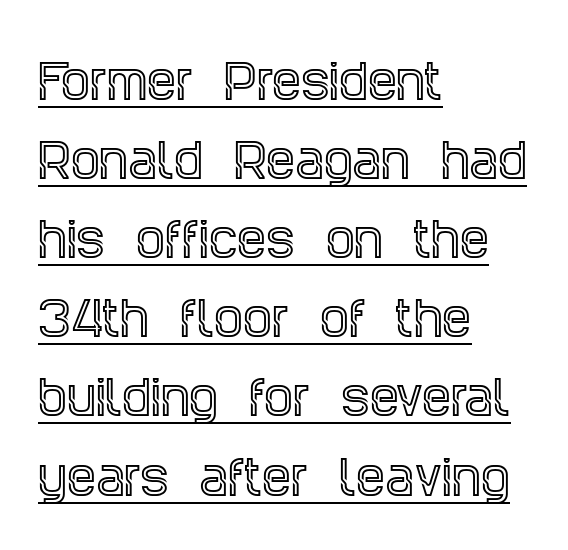
Q: Is the text italic (slanted)? A: No, it is upright.
Q: Is the typeface a serif or a sans-serif typeface? A: Serif.
Q: Is the text underlined? A: Yes.
Q: How is the paragraph aligned? A: Left-aligned.
Q: Is the spacing between letters normal or unusually wide? A: Normal.
Q: Width (condensed, normal, or wide)? A: Condensed.
Q: x-height? A: Large.
Q: Monospaced? A: No.
